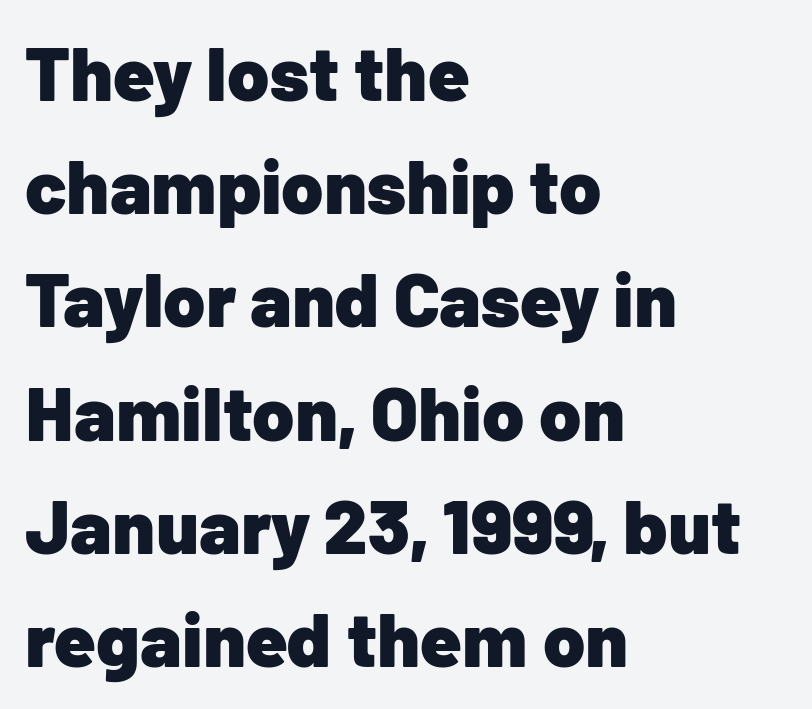
{"serif": "no", "italic": "no", "bold": "yes", "weight": "heavy", "width": "normal", "stroke_contrast": "low", "x_height": "medium", "monospaced": "no", "underline": "no", "align": "left", "line_spacing": "normal", "line_spacing_ratio": 1.49, "letter_spacing": "normal", "letter_spacing_em": 0.0, "glyph_px": 76}
